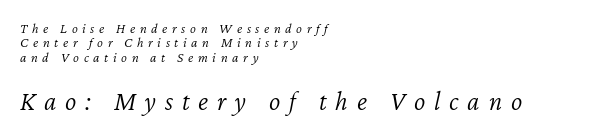
{"italic": "yes", "lean": "right", "slant_degrees": 12, "bold": "no", "underline": "no", "align": "left", "line_spacing": "tight", "line_spacing_ratio": 1.03, "letter_spacing": "wide", "letter_spacing_em": 0.33, "larger_block": "second", "size_ratio": 1.93, "glyph_px": 27}
